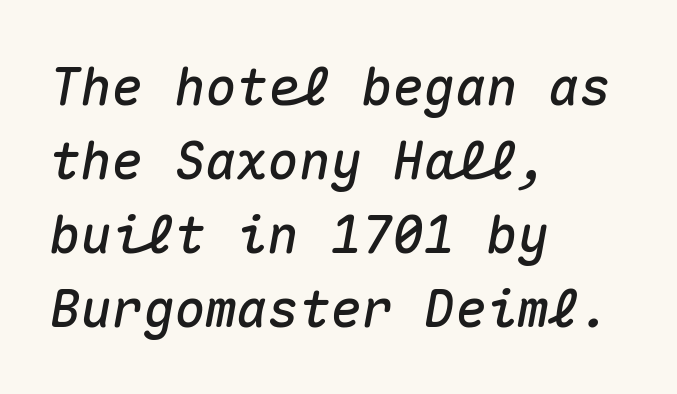
Q: Is the text italic (slanted)? A: Yes, it leans right by about 10 degrees.
Q: Is the text underlined? A: No.
Q: How is the paragraph aligned? A: Left-aligned.
Q: Is the spacing between letters normal or unusually wide? A: Normal.
Q: Is the spacing between lines tight, normal or loose? A: Normal.
Q: Width (condensed, normal, or wide)? A: Normal.
Q: Stroke contrast? A: Medium.
Q: x-height? A: Medium.
Q: Monospaced? A: Yes.
